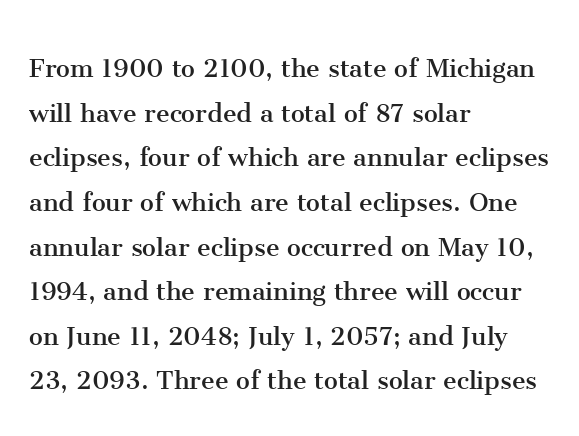
The image shows 31 px regular-weight serif type, upright; set left-aligned, normal line spacing (1.44x), normal letter spacing, not underlined; medium stroke contrast and a medium x-height.
